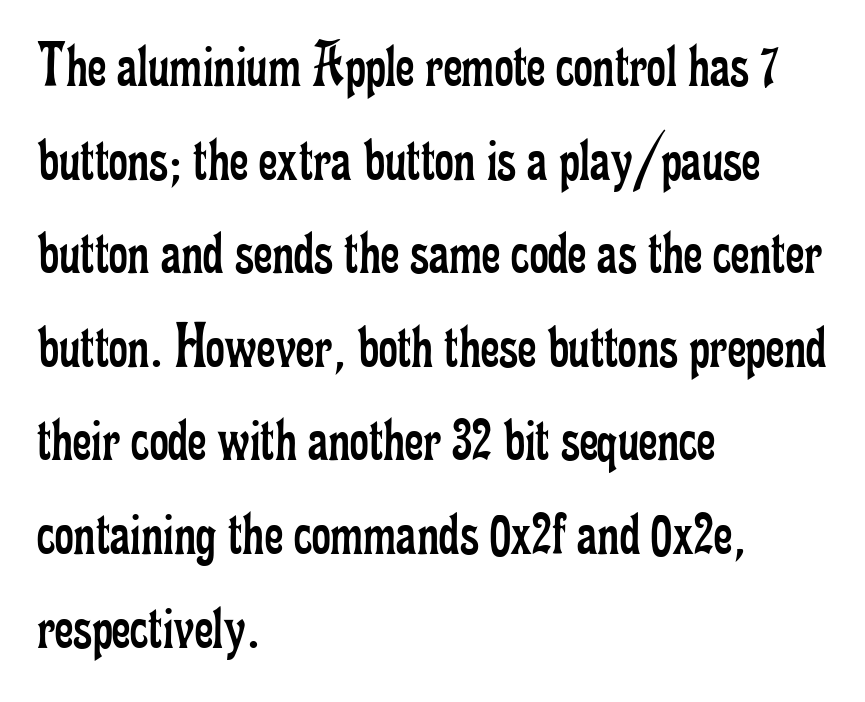
{"serif": "yes", "italic": "no", "bold": "no", "weight": "regular", "width": "condensed", "stroke_contrast": "low", "x_height": "small", "monospaced": "no", "underline": "no", "align": "left", "line_spacing": "normal", "line_spacing_ratio": 1.44, "letter_spacing": "normal", "letter_spacing_em": 0.0, "glyph_px": 65}
